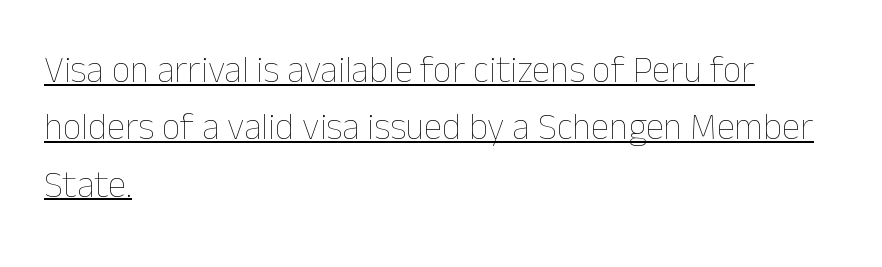
{"italic": "no", "bold": "no", "weight": "thin", "width": "normal", "stroke_contrast": "low", "x_height": "medium", "monospaced": "no", "underline": "yes", "align": "left", "line_spacing": "normal", "line_spacing_ratio": 1.55, "letter_spacing": "normal", "letter_spacing_em": 0.0, "glyph_px": 37}
